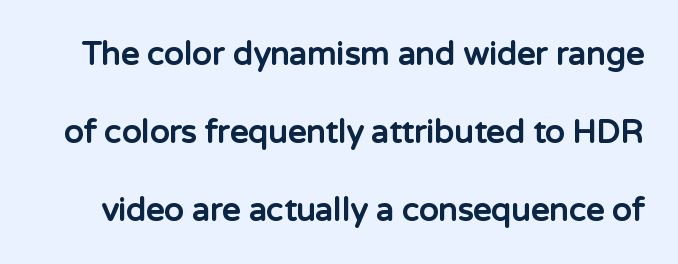
The image shows 32 px bold sans-serif type, upright; set loose line spacing (2.43x), normal letter spacing, not underlined; low stroke contrast and a medium x-height.
